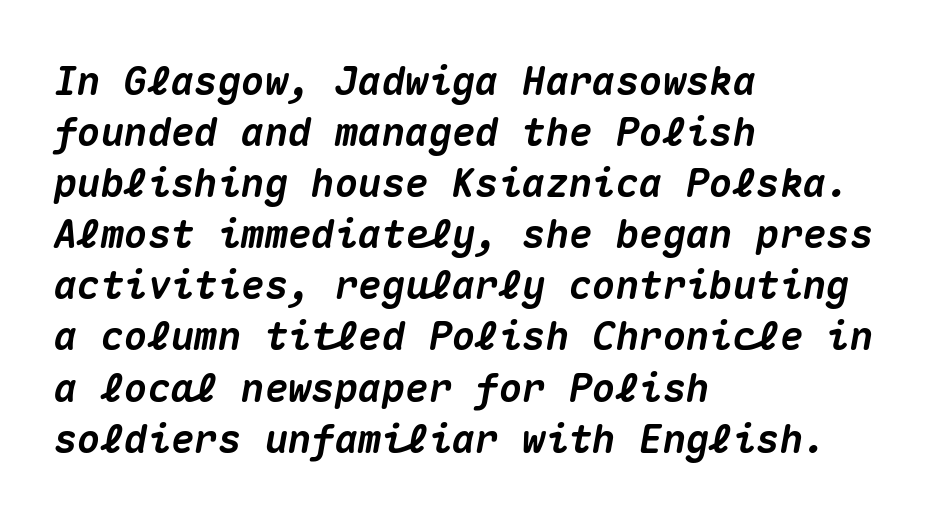
Every character here occupies the same horizontal width, giving the sample a typewriter-like rhythm. The letters sit at their default tracking, neither squeezed nor spread. Set as a true bold cut, around the 700 mark. The lines sit at an ordinary, default distance from one another. Plain, unruled lines of type. The whole block is typeset with a tilt.
